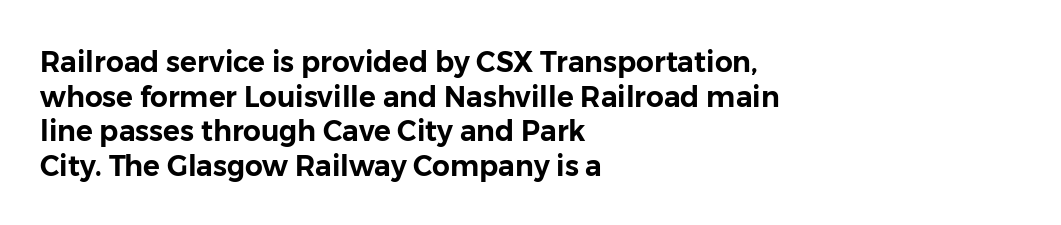
Q: Is the text italic (slanted)? A: No, it is upright.
Q: Is the typeface a serif or a sans-serif typeface? A: Sans-serif.
Q: Is the text underlined? A: No.
Q: How is the paragraph aligned? A: Left-aligned.
Q: Is the spacing between letters normal or unusually wide? A: Normal.
Q: Width (condensed, normal, or wide)? A: Normal.
Q: Stroke contrast? A: Low.
Q: x-height? A: Medium.
Q: Monospaced? A: No.
